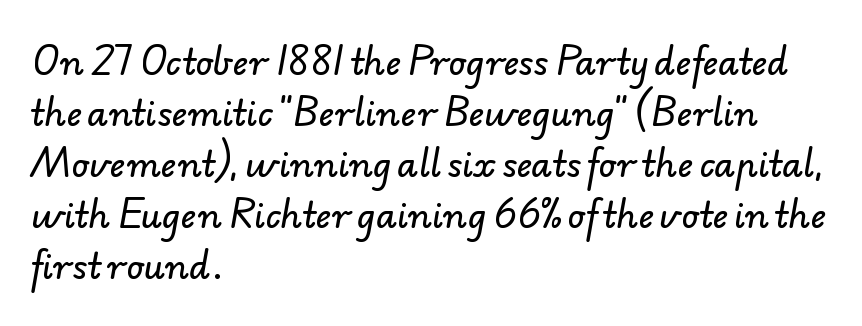
The image shows 34 px sans-serif type; set left-aligned, normal line spacing (1.5x), normal letter spacing, not underlined; low stroke contrast and a small x-height.
